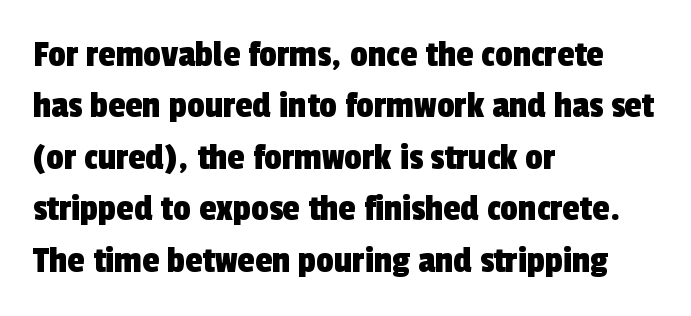
Whoever set this chose a conventional vertical rhythm. Here the glyphs are tracked normally, forming tight word shapes. Note: no serifs on the glyphs. Beneath every word, the page is bare. Note the varied advance widths — an 'i' is clearly narrower than an 'm'.
